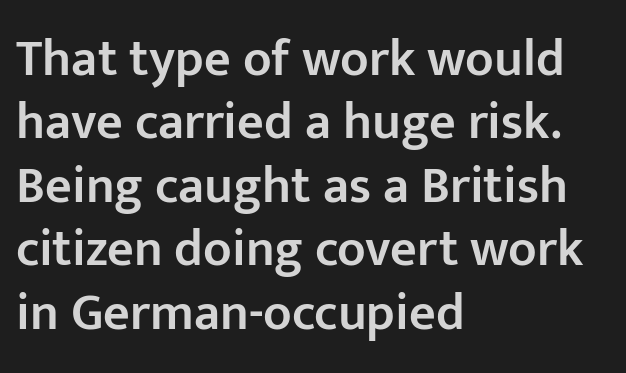
{"serif": "no", "italic": "no", "bold": "semi", "weight": "semibold", "width": "normal", "stroke_contrast": "low", "x_height": "medium", "monospaced": "no", "underline": "no", "align": "left", "line_spacing_ratio": 1.22, "letter_spacing": "normal", "letter_spacing_em": 0.0, "glyph_px": 52}
